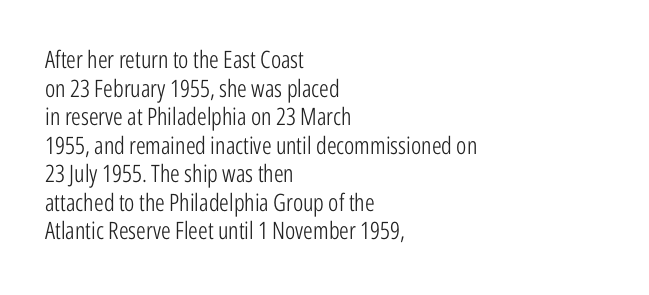
Q: Is the text bold? A: No.
Q: Is the text italic (slanted)? A: No, it is upright.
Q: Is the text underlined? A: No.
Q: How is the paragraph aligned? A: Left-aligned.
Q: Is the spacing between letters normal or unusually wide? A: Normal.
